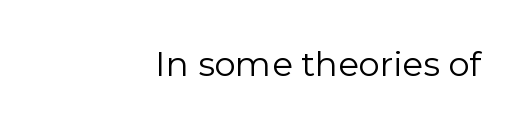
Q: Is the text bold? A: No.
Q: Is the text italic (slanted)? A: No, it is upright.
Q: Is the typeface a serif or a sans-serif typeface? A: Sans-serif.
Q: Is the text underlined? A: No.
Q: How is the paragraph aligned? A: Right-aligned.
Q: Is the spacing between letters normal or unusually wide? A: Normal.
Q: Width (condensed, normal, or wide)? A: Normal.
Q: Stroke contrast? A: Low.
Q: x-height? A: Medium.
Q: Monospaced? A: No.
